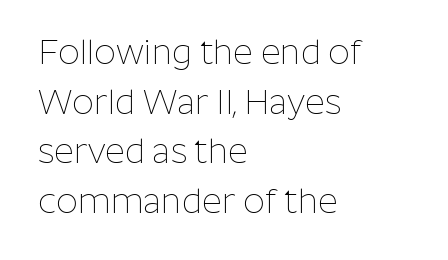
The image shows 34 px thin sans-serif type, upright; set left-aligned, normal line spacing (1.46x), normal letter spacing, not underlined; low stroke contrast and a medium x-height.
